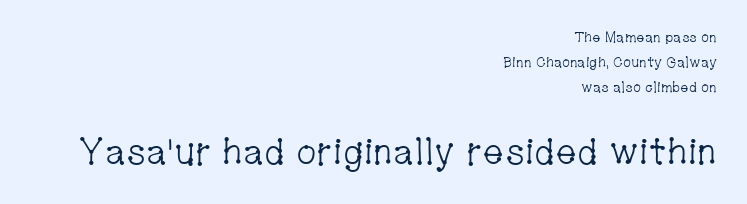
The image shows 36 px light, condensed serif type, upright; set right-aligned, line spacing 1.77x, normal letter spacing, not underlined; the second (bottom) block is 2.57x larger; low stroke contrast and a medium x-height.
